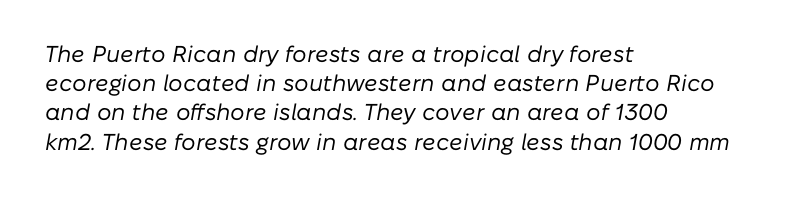
A classic flush-left, rag-right setting is used for this passage. Students, observe: this is what conventionally led text looks like. Quick note: underline off. There is no visible air inserted between adjacent glyphs. Bold? No — there's no thickening of the strokes.
